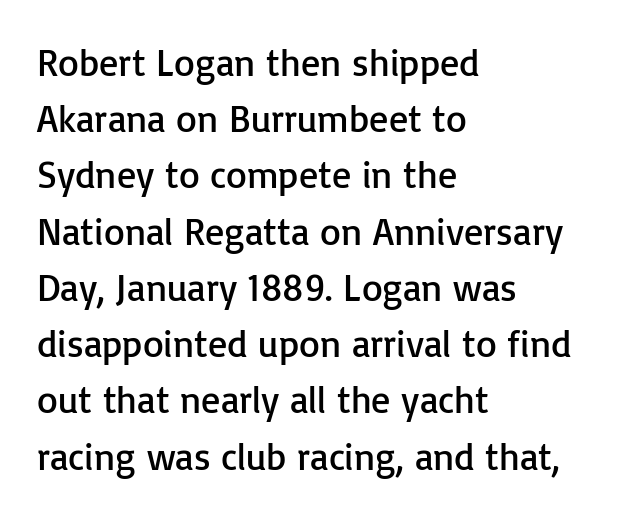
The image shows 38 px regular-weight sans-serif type, upright; set left-aligned, normal line spacing (1.48x), normal letter spacing, not underlined; low stroke contrast and a medium x-height.
